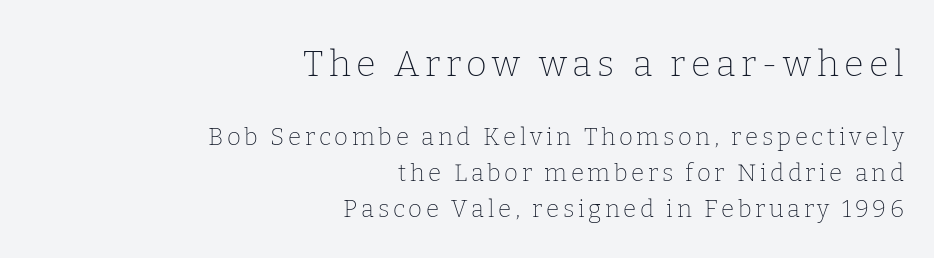
The image shows 36 px thin serif type, upright; set right-aligned, normal line spacing (1.52x), not underlined; the first (top) block is 1.5x larger; low stroke contrast and a medium x-height.
